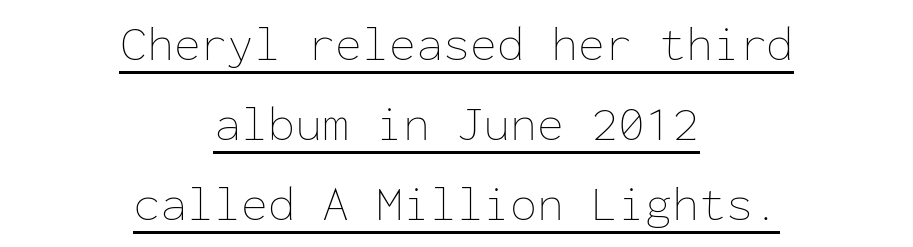
Q: Is the text bold? A: No.
Q: Is the text italic (slanted)? A: No, it is upright.
Q: Is the text underlined? A: Yes.
Q: How is the paragraph aligned? A: Centered.
Q: Is the spacing between letters normal or unusually wide? A: Normal.
Q: Is the spacing between lines tight, normal or loose? A: Normal.
Q: Width (condensed, normal, or wide)? A: Normal.
Q: Stroke contrast? A: Low.
Q: x-height? A: Medium.
Q: Monospaced? A: Yes.
